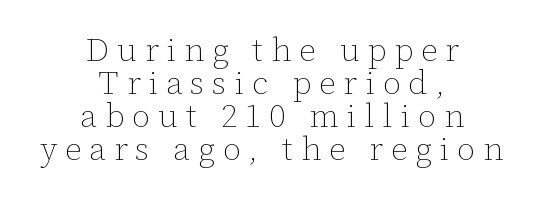
The image shows 33 px thin type, upright; set centered, tight line spacing (1.0x), unusually wide letter spacing (+0.24 em), not underlined; low stroke contrast and a medium x-height.
